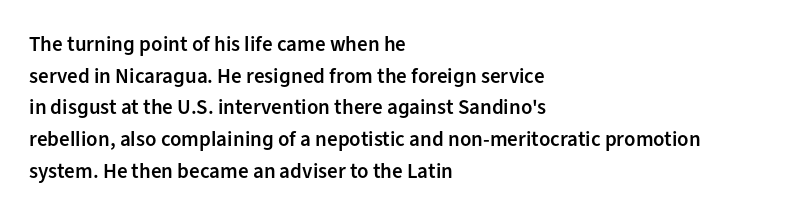
{"italic": "no", "bold": "semi", "underline": "no", "align": "left", "line_spacing": "normal", "line_spacing_ratio": 1.51, "letter_spacing": "normal", "letter_spacing_em": 0.0, "glyph_px": 21}
